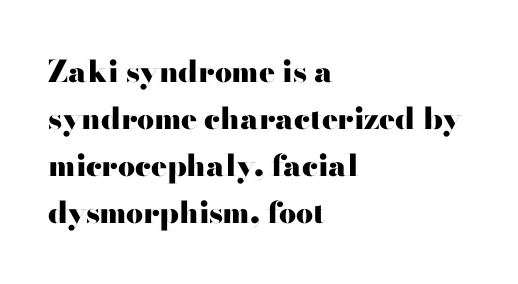
The strokes are fattened all the way to bold. Font category for this specimen: serif. This sample has the flowing, uneven cadence of proportional lettering. The gap between lines stays unmarked. What's the leading like? Ordinary, nothing unusual.
